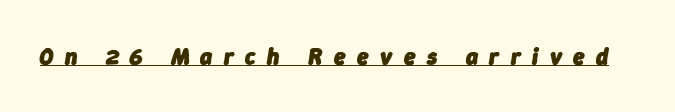
Q: Is the text bold? A: Yes.
Q: Is the text italic (slanted)? A: Yes, it leans right by about 9 degrees.
Q: Is the text underlined? A: Yes.
Q: Is the spacing between letters normal or unusually wide? A: Unusually wide.
